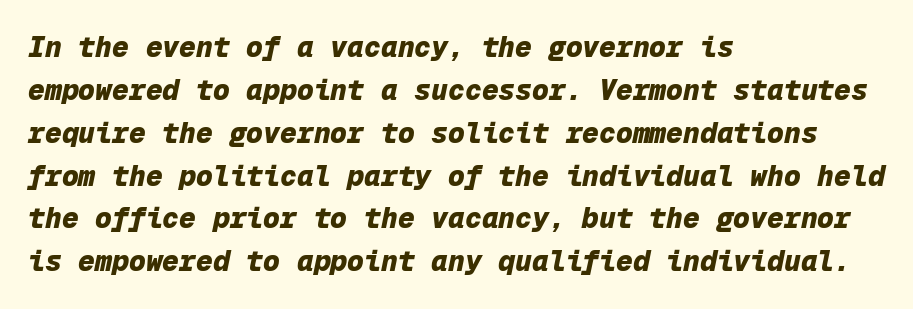
{"italic": "yes", "lean": "right", "slant_degrees": 12, "bold": "yes", "weight": "heavy", "width": "normal", "stroke_contrast": "low", "x_height": "medium", "monospaced": "yes", "underline": "no", "align": "left", "line_spacing": "normal", "line_spacing_ratio": 1.53, "letter_spacing": "normal", "letter_spacing_em": 0.0, "glyph_px": 28}
